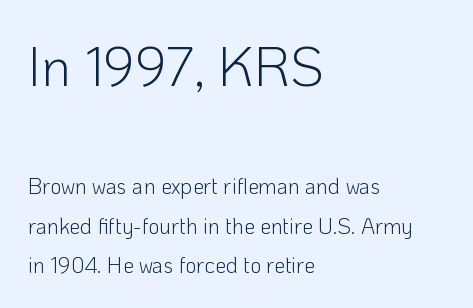
Q: Is the text bold? A: No.
Q: Is the text italic (slanted)? A: No, it is upright.
Q: Is the typeface a serif or a sans-serif typeface? A: Sans-serif.
Q: Is the text underlined? A: No.
Q: How is the paragraph aligned? A: Left-aligned.
Q: Is the spacing between letters normal or unusually wide? A: Normal.
Q: Which block of text is set in a larger size, the first (top) or the second (bottom)? A: The first (top) one.
Q: Width (condensed, normal, or wide)? A: Normal.
Q: Stroke contrast? A: Low.
Q: x-height? A: Medium.
Q: Monospaced? A: No.
